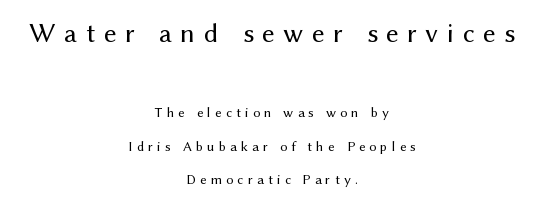
Q: Is the text bold? A: No.
Q: Is the text italic (slanted)? A: No, it is upright.
Q: Is the typeface a serif or a sans-serif typeface? A: Sans-serif.
Q: Is the text underlined? A: No.
Q: How is the paragraph aligned? A: Centered.
Q: Is the spacing between letters normal or unusually wide? A: Unusually wide.
Q: Is the spacing between lines tight, normal or loose? A: Loose.
Q: Which block of text is set in a larger size, the first (top) or the second (bottom)? A: The first (top) one.
Q: Width (condensed, normal, or wide)? A: Normal.
Q: Stroke contrast? A: Medium.
Q: x-height? A: Medium.
Q: Monospaced? A: No.
